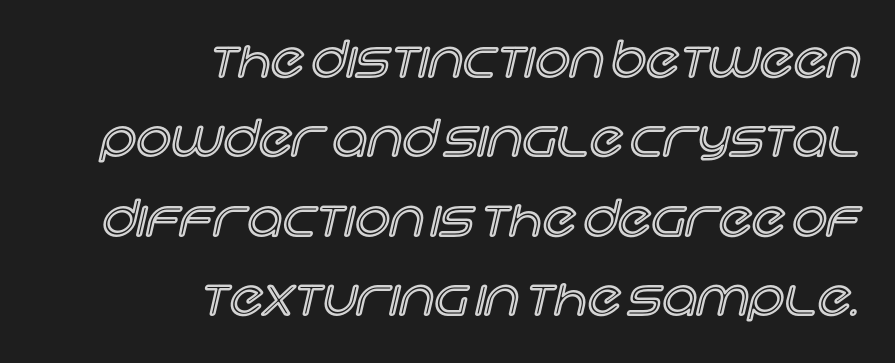
There is no visible air inserted between adjacent glyphs. Compared with a flush-left layout, this one pins lines to the opposite, right side. Quick note: underline off. The rendering uses natural spacing where letterforms have individual widths. Vertically, the passage feels balanced, rows spaced as you'd expect.
